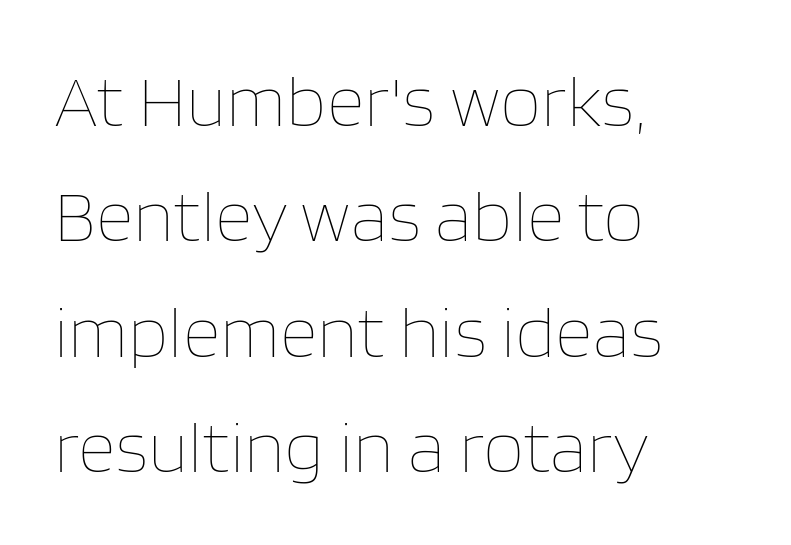
{"italic": "no", "bold": "no", "weight": "thin", "width": "normal", "stroke_contrast": "low", "x_height": "large", "monospaced": "no", "underline": "no", "align": "left", "line_spacing": "normal", "line_spacing_ratio": 1.56, "letter_spacing": "normal", "letter_spacing_em": 0.0, "glyph_px": 74}
